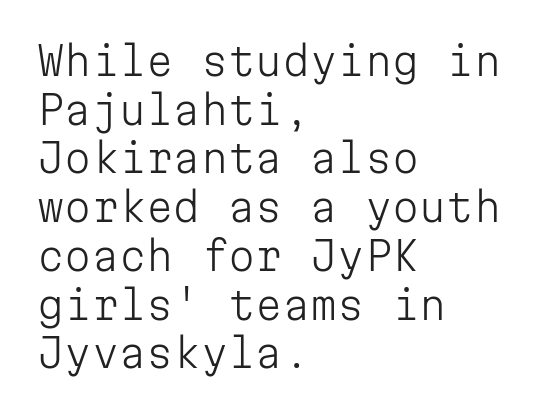
Q: Is the text bold? A: No.
Q: Is the text italic (slanted)? A: No, it is upright.
Q: Is the typeface a serif or a sans-serif typeface? A: Sans-serif.
Q: Is the text underlined? A: No.
Q: How is the paragraph aligned? A: Left-aligned.
Q: Is the spacing between letters normal or unusually wide? A: Normal.
Q: Is the spacing between lines tight, normal or loose? A: Normal.
Q: Width (condensed, normal, or wide)? A: Normal.
Q: Stroke contrast? A: Low.
Q: x-height? A: Medium.
Q: Monospaced? A: Yes.
